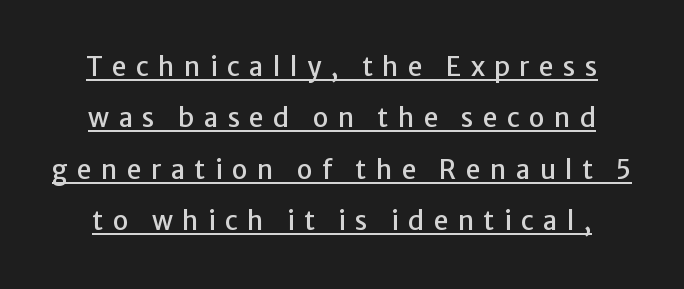
Q: Is the text italic (slanted)? A: No, it is upright.
Q: Is the text underlined? A: Yes.
Q: Is the spacing between letters normal or unusually wide? A: Unusually wide.
Q: Is the spacing between lines tight, normal or loose? A: Loose.
